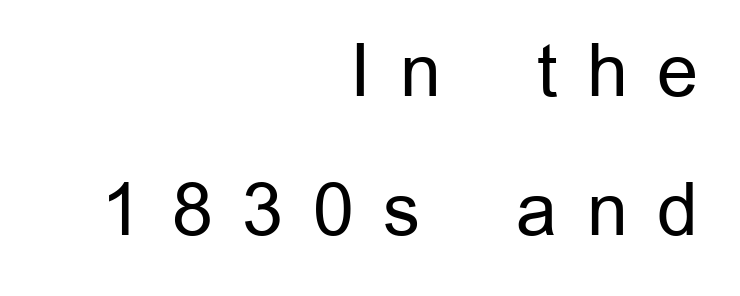
The image shows 72 px regular-weight sans-serif type, upright; set right-aligned, loose line spacing (1.93x), unusually wide letter spacing (+0.41 em), not underlined; low stroke contrast and a medium x-height.
